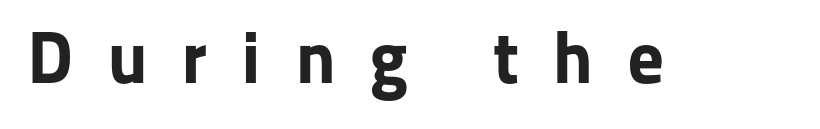
Q: Is the text bold? A: Yes.
Q: Is the text italic (slanted)? A: No, it is upright.
Q: Is the typeface a serif or a sans-serif typeface? A: Sans-serif.
Q: Is the text underlined? A: No.
Q: Is the spacing between letters normal or unusually wide? A: Unusually wide.
Q: Width (condensed, normal, or wide)? A: Normal.
Q: Stroke contrast? A: Low.
Q: x-height? A: Medium.
Q: Monospaced? A: No.
